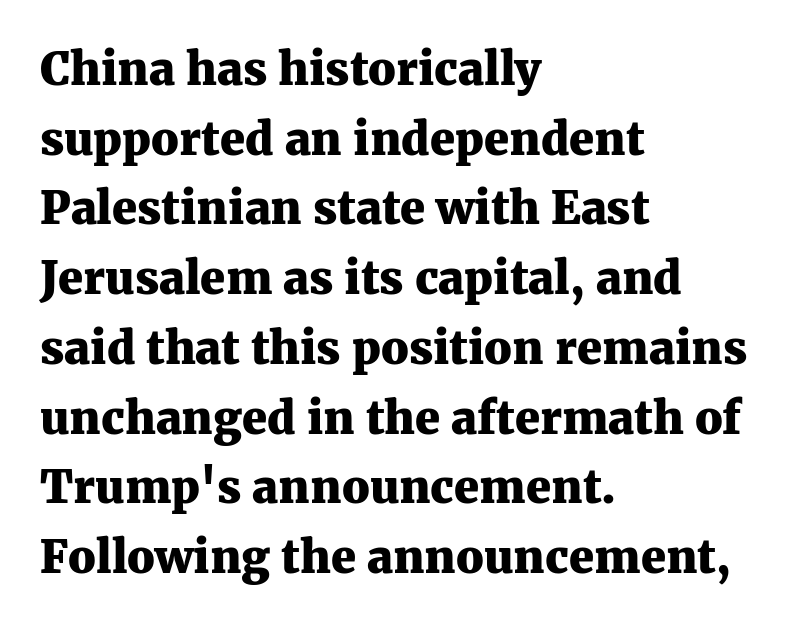
The image shows 45 px heavy serif type, upright; set left-aligned, normal line spacing (1.55x), normal letter spacing, not underlined; medium stroke contrast and a medium x-height.
